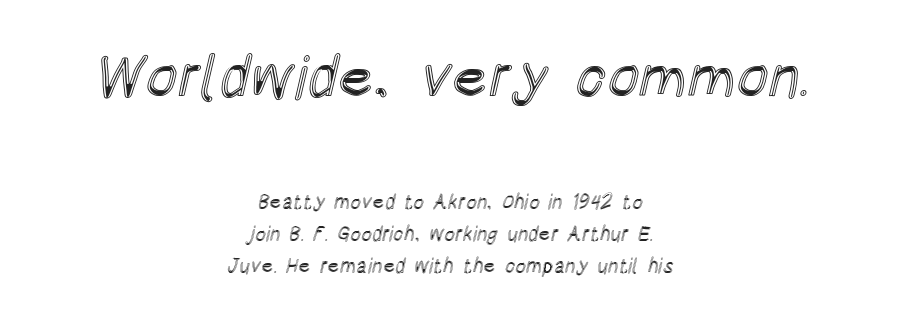
The letterforms sit shoulder to shoulder at normal distance. Check the space under the baseline: it is left empty. These lines are rendered in a variable-pitch font. Whoever set this chose a conventional vertical rhythm.
